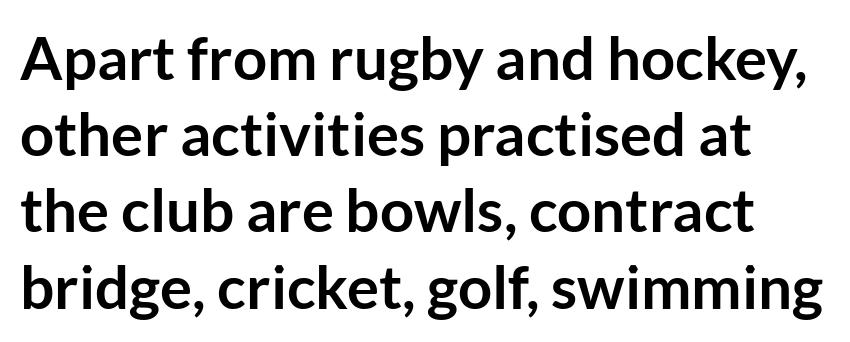
The image shows 60 px semibold sans-serif type, upright; set normal line spacing (1.27x), normal letter spacing, not underlined; low stroke contrast and a medium x-height.
